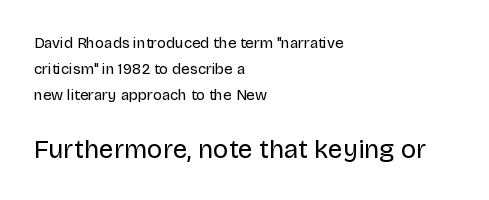
Which margin do the lines hug? The left one — the right edge is uneven. Vertical stems look standard width or narrower in stroke. Nobody drew a line under any word here. Larger block? The one below; the one above is distinctly smaller.
